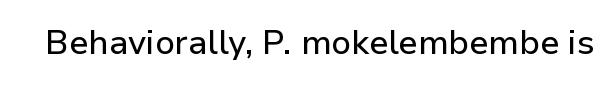
{"serif": "no", "italic": "no", "width": "normal", "stroke_contrast": "low", "x_height": "medium", "monospaced": "no", "underline": "no", "letter_spacing": "normal", "letter_spacing_em": 0.0, "glyph_px": 34}
